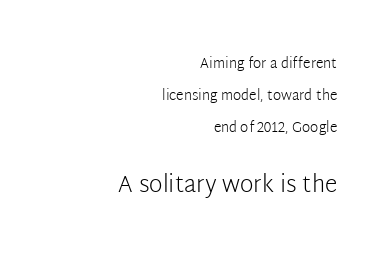
Q: Is the text bold? A: No.
Q: Is the text italic (slanted)? A: No, it is upright.
Q: Is the text underlined? A: No.
Q: How is the paragraph aligned? A: Right-aligned.
Q: Is the spacing between letters normal or unusually wide? A: Normal.
Q: Is the spacing between lines tight, normal or loose? A: Loose.
Q: Which block of text is set in a larger size, the first (top) or the second (bottom)? A: The second (bottom) one.
